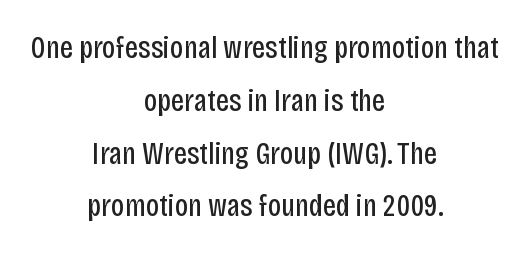
Q: Is the text bold? A: No.
Q: Is the text italic (slanted)? A: No, it is upright.
Q: Is the typeface a serif or a sans-serif typeface? A: Sans-serif.
Q: Is the text underlined? A: No.
Q: How is the paragraph aligned? A: Centered.
Q: Is the spacing between letters normal or unusually wide? A: Normal.
Q: Is the spacing between lines tight, normal or loose? A: Normal.
Q: Width (condensed, normal, or wide)? A: Condensed.
Q: Stroke contrast? A: Low.
Q: x-height? A: Large.
Q: Monospaced? A: No.
